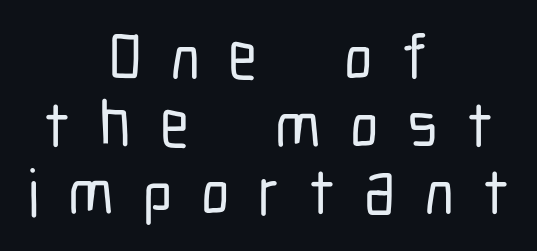
{"serif": "no", "italic": "no", "width": "condensed", "stroke_contrast": "low", "x_height": "medium", "monospaced": "no", "underline": "no", "align": "center", "line_spacing": "tight", "line_spacing_ratio": 1.04, "letter_spacing": "wide", "letter_spacing_em": 0.44, "glyph_px": 65}
